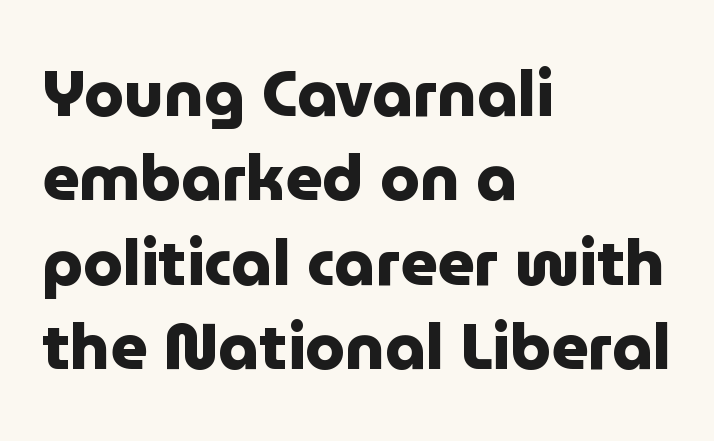
The image shows 64 px heavy sans-serif type, upright; set left-aligned, normal line spacing (1.32x), normal letter spacing, not underlined; low stroke contrast and a medium x-height.
